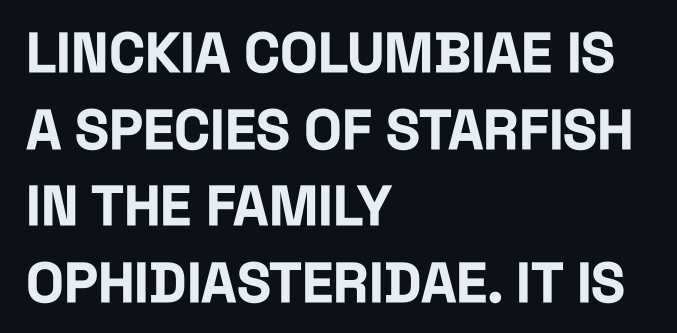
Q: Is the text bold? A: Yes.
Q: Is the text italic (slanted)? A: No, it is upright.
Q: Is the typeface a serif or a sans-serif typeface? A: Sans-serif.
Q: Is the text underlined? A: No.
Q: How is the paragraph aligned? A: Left-aligned.
Q: Is the spacing between letters normal or unusually wide? A: Normal.
Q: Is the spacing between lines tight, normal or loose? A: Normal.
Q: Width (condensed, normal, or wide)? A: Condensed.
Q: Stroke contrast? A: Low.
Q: x-height? A: Large.
Q: Monospaced? A: No.
